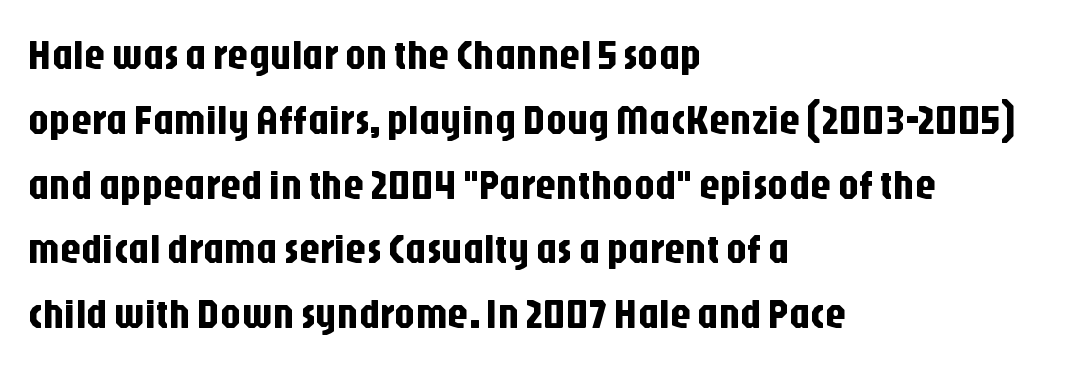
{"serif": "no", "italic": "no", "width": "condensed", "stroke_contrast": "low", "x_height": "large", "monospaced": "no", "underline": "no", "align": "left", "line_spacing": "normal", "line_spacing_ratio": 1.58, "letter_spacing": "normal", "letter_spacing_em": 0.0, "glyph_px": 41}
